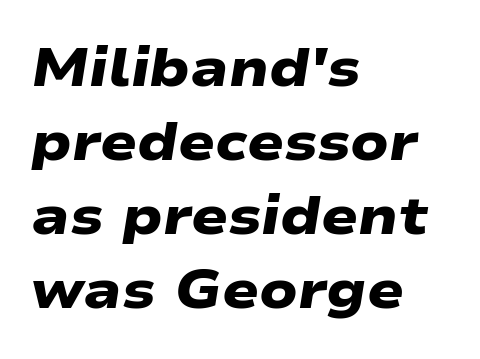
What kind of face is this? One without serifs — a sans. Students, this is bold: see how much ink each stroke carries. Underlining? Definitely not there. The face used here is proportionally spaced, like ordinary book or web type.
